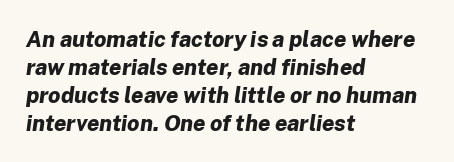
What's the leading like? Ordinary, nothing unusual. Every character sits at an angle, as italics do. On the weight axis this lands at bold, roughly 700. Horizontally, the lines are justified to the leading edge only. Only glyphs here, with clear space below each row. The tracking reads as untouched default to a designer's eye.
